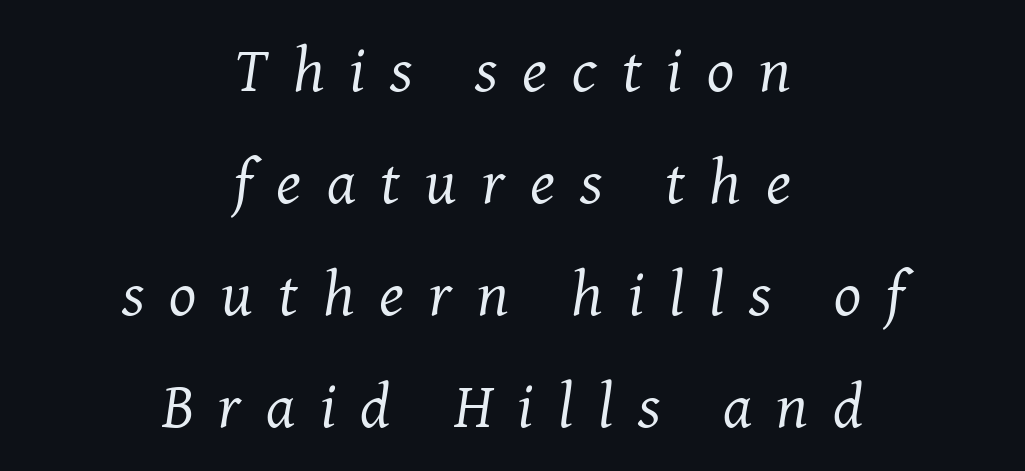
{"serif": "yes", "italic": "yes", "lean": "right", "slant_degrees": 8, "bold": "no", "weight": "regular", "width": "normal", "stroke_contrast": "medium", "x_height": "medium", "monospaced": "no", "underline": "no", "align": "center", "line_spacing_ratio": 1.75, "letter_spacing": "wide", "letter_spacing_em": 0.39, "glyph_px": 64}
